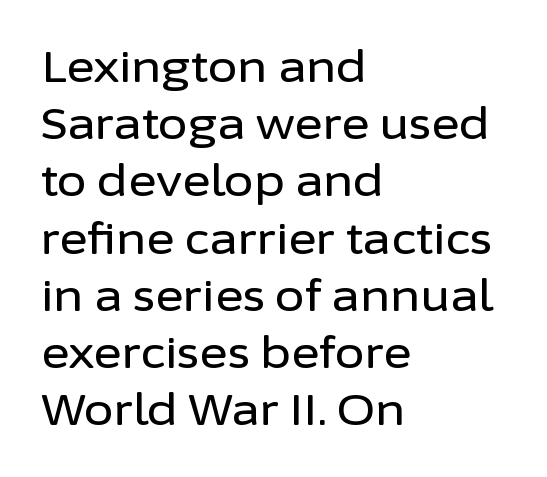
The image shows 43 px sans-serif type, upright; set left-aligned, normal line spacing (1.33x), normal letter spacing, not underlined; low stroke contrast and a medium x-height.
